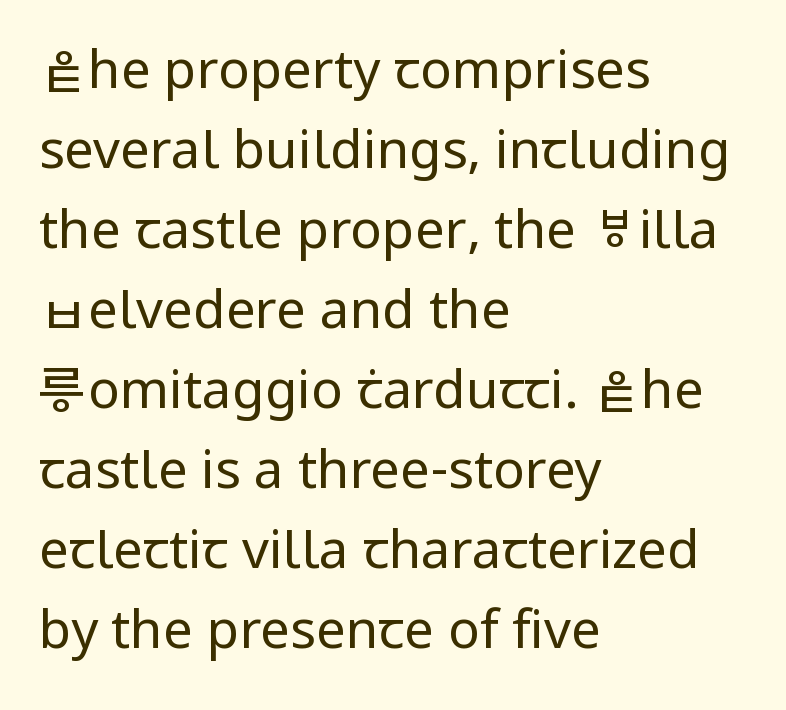
{"serif": "no", "italic": "no", "bold": "no", "weight": "regular", "width": "normal", "stroke_contrast": "low", "x_height": "medium", "monospaced": "no", "underline": "no", "align": "left", "line_spacing": "normal", "line_spacing_ratio": 1.51, "letter_spacing": "normal", "letter_spacing_em": 0.0, "glyph_px": 53}
